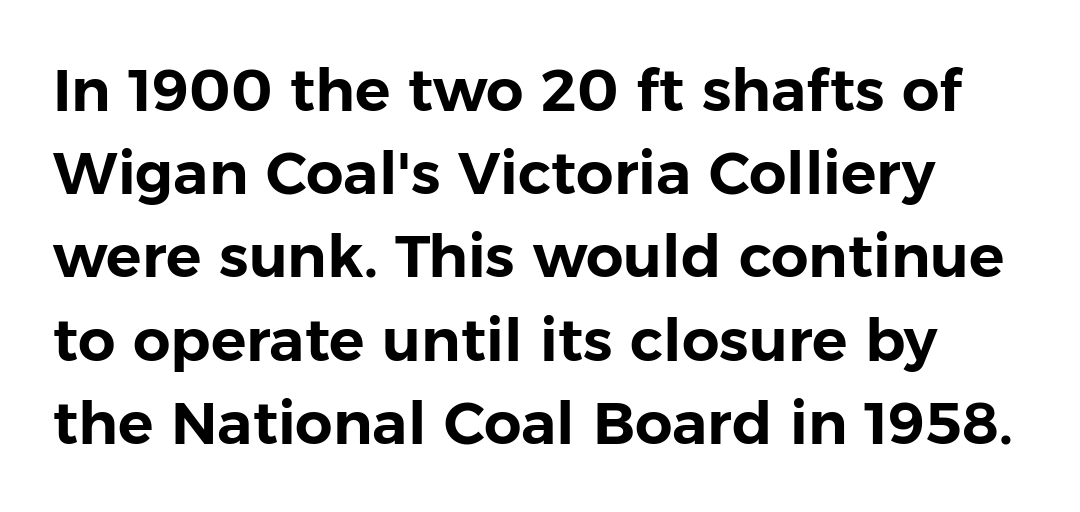
The type sits square on the baseline with zero lean. Observe the ordinary spacing: letters are neighbours, not strangers. Classification — sans serif. Summary of vertical rhythm: regular, with standard interline spacing. Is this a fixed-width face? No — the glyphs have proportional, varying widths. The specimen omits any rule beneath the text block's lines.
